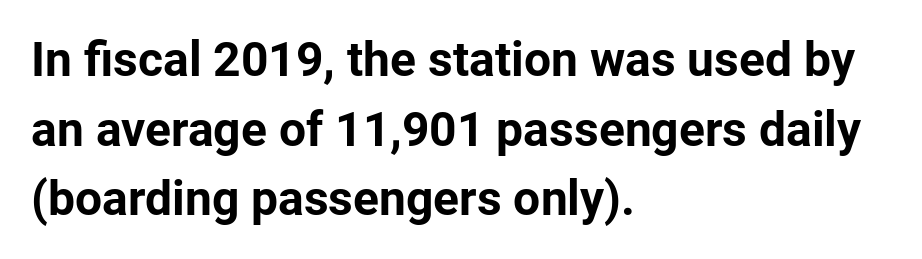
The image shows 48 px bold sans-serif type, upright; set left-aligned, normal line spacing (1.45x), normal letter spacing, not underlined; low stroke contrast and a medium x-height.
